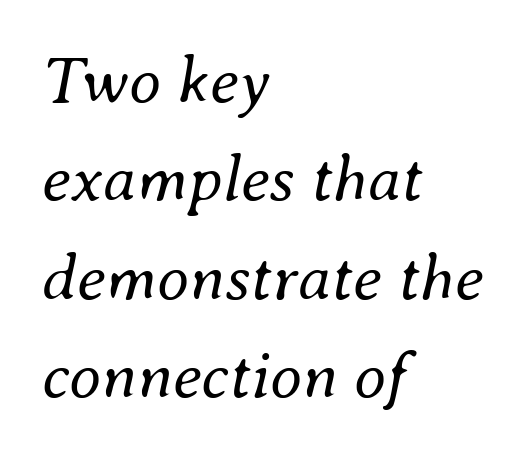
The image shows 66 px regular-weight type, italic (leaning right); set left-aligned, normal line spacing (1.49x), normal letter spacing, not underlined; medium stroke contrast and a small x-height.
